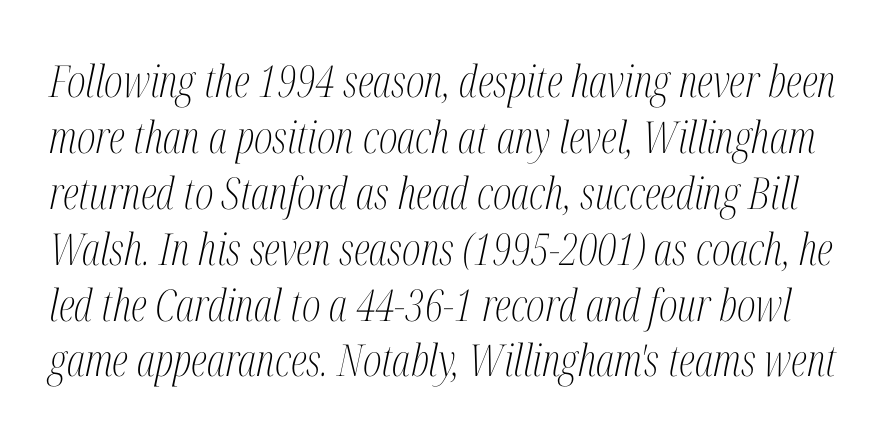
{"serif": "yes", "italic": "yes", "lean": "right", "slant_degrees": 12, "bold": "no", "weight": "light", "width": "condensed", "stroke_contrast": "medium", "x_height": "medium", "monospaced": "no", "underline": "no", "line_spacing": "normal", "line_spacing_ratio": 1.27, "letter_spacing": "normal", "letter_spacing_em": 0.0, "glyph_px": 44}
